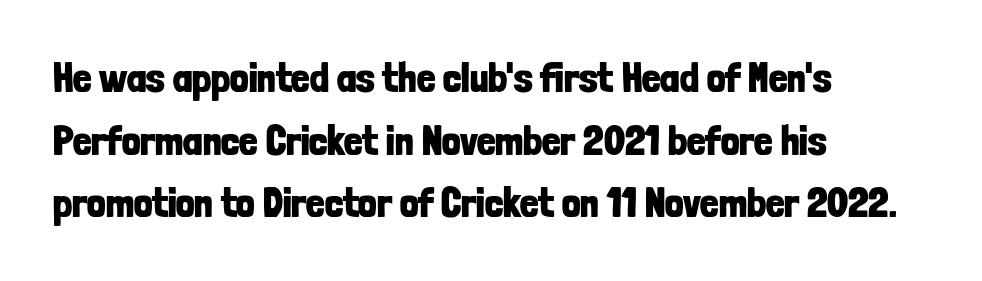
Q: Is the text bold? A: Yes.
Q: Is the text italic (slanted)? A: No, it is upright.
Q: Is the typeface a serif or a sans-serif typeface? A: Sans-serif.
Q: Is the text underlined? A: No.
Q: How is the paragraph aligned? A: Left-aligned.
Q: Is the spacing between letters normal or unusually wide? A: Normal.
Q: Is the spacing between lines tight, normal or loose? A: Normal.
Q: Width (condensed, normal, or wide)? A: Condensed.
Q: Stroke contrast? A: Low.
Q: x-height? A: Medium.
Q: Monospaced? A: No.
